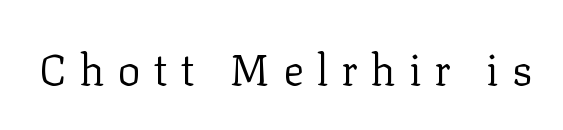
The image shows 43 px regular-weight serif type, upright; set unusually wide letter spacing (+0.3 em), not underlined; low stroke contrast and a medium x-height.
